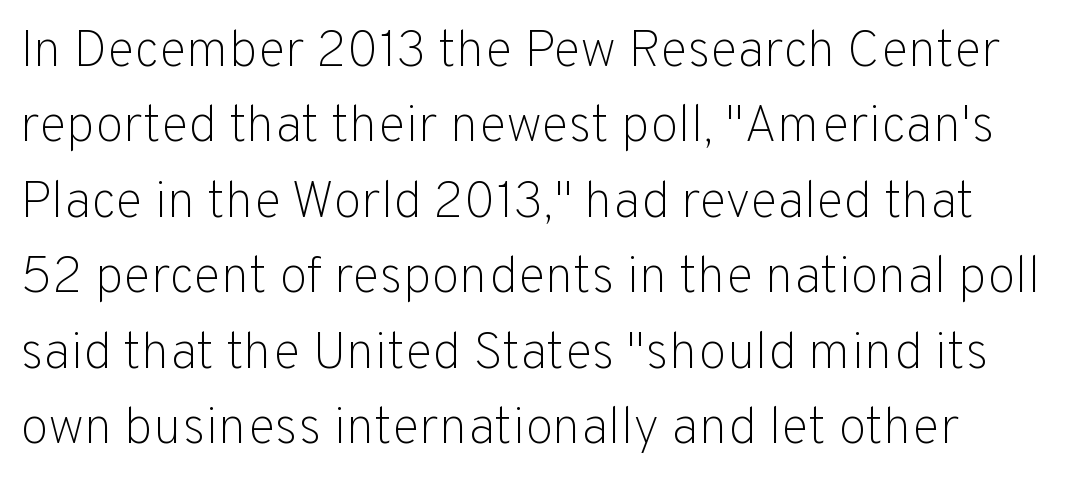
Q: Is the text bold? A: No.
Q: Is the text italic (slanted)? A: No, it is upright.
Q: Is the typeface a serif or a sans-serif typeface? A: Sans-serif.
Q: Is the text underlined? A: No.
Q: Is the spacing between letters normal or unusually wide? A: Normal.
Q: Is the spacing between lines tight, normal or loose? A: Normal.
Q: Width (condensed, normal, or wide)? A: Normal.
Q: Stroke contrast? A: Low.
Q: x-height? A: Medium.
Q: Monospaced? A: No.
